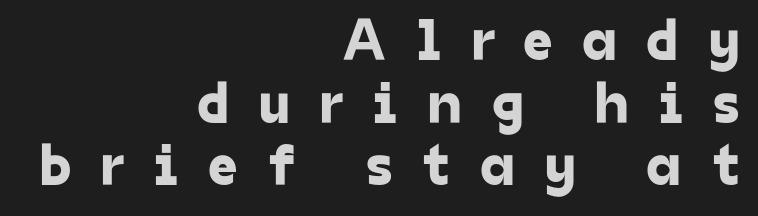
This is sans-serif lettering, the kind often seen on screens and signage. Caption: expanded tracking, letters set apart. The glyphs are unaccompanied by any horizontal stroke below them. Typeset ragged left — the right edge is the straight one. Here the designer chose a conventional face with non-uniform glyph widths. The lines are packed closely together with very little leading.
